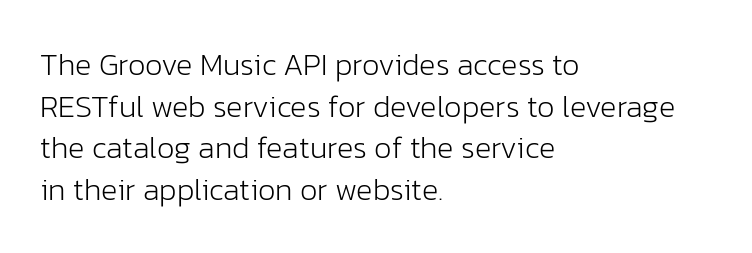
Q: Is the text bold? A: No.
Q: Is the text italic (slanted)? A: No, it is upright.
Q: Is the typeface a serif or a sans-serif typeface? A: Sans-serif.
Q: Is the text underlined? A: No.
Q: How is the paragraph aligned? A: Left-aligned.
Q: Is the spacing between letters normal or unusually wide? A: Normal.
Q: Is the spacing between lines tight, normal or loose? A: Normal.
Q: Width (condensed, normal, or wide)? A: Normal.
Q: Stroke contrast? A: Low.
Q: x-height? A: Medium.
Q: Monospaced? A: No.
